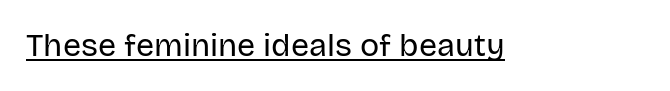
Q: Is the text bold? A: No.
Q: Is the text italic (slanted)? A: No, it is upright.
Q: Is the typeface a serif or a sans-serif typeface? A: Sans-serif.
Q: Is the text underlined? A: Yes.
Q: Is the spacing between letters normal or unusually wide? A: Normal.
Q: Width (condensed, normal, or wide)? A: Normal.
Q: Stroke contrast? A: Low.
Q: x-height? A: Large.
Q: Monospaced? A: No.
